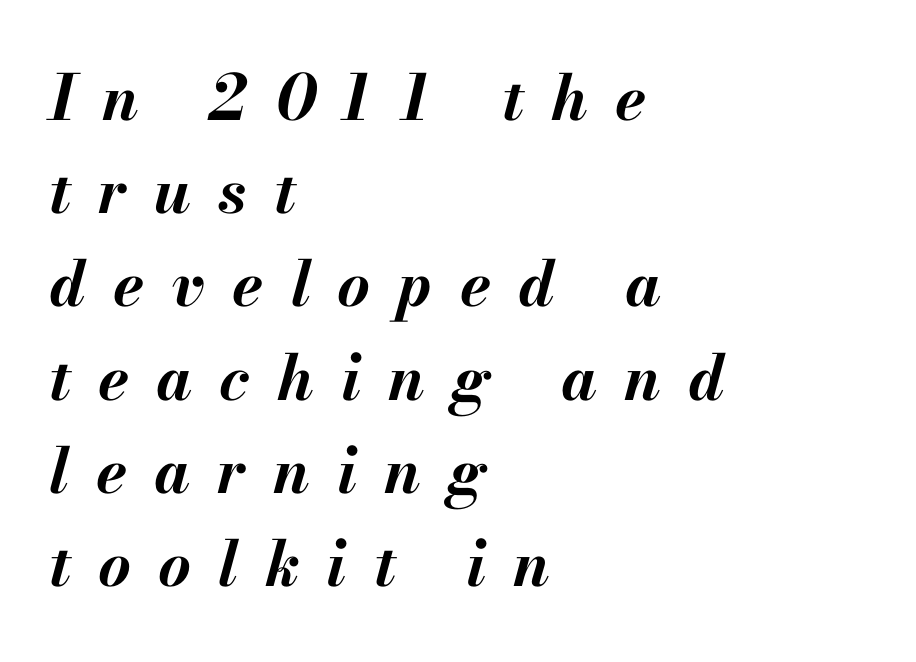
{"italic": "yes", "lean": "right", "slant_degrees": 13, "bold": "yes", "weight": "bold", "width": "normal", "stroke_contrast": "medium", "x_height": "small", "monospaced": "no", "underline": "no", "align": "left", "line_spacing": "normal", "line_spacing_ratio": 1.48, "letter_spacing": "wide", "letter_spacing_em": 0.43, "glyph_px": 63}
